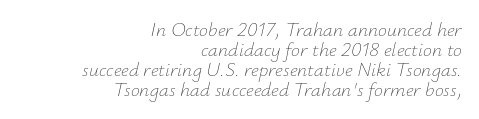
The image shows 20 px text type, italic (leaning right); set right-aligned, tight line spacing (1.0x), normal letter spacing, not underlined.
